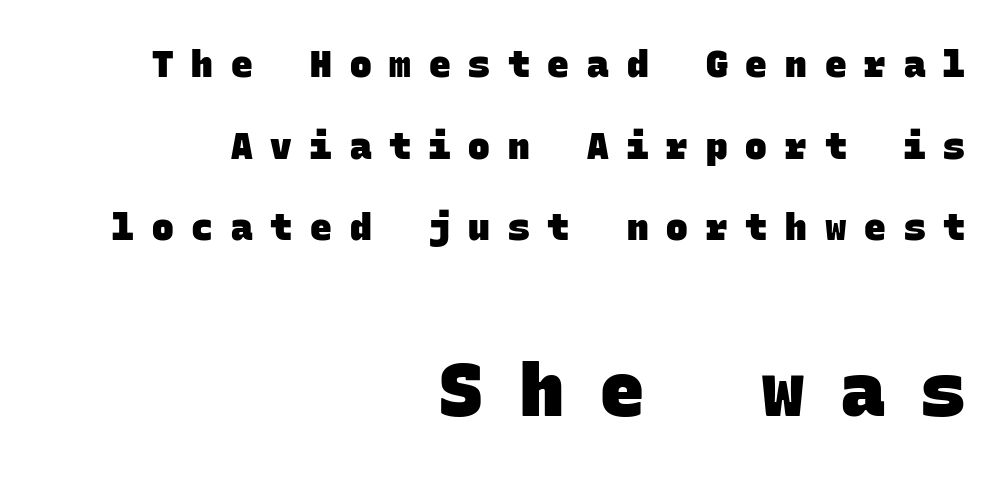
Q: Is the text bold? A: Yes.
Q: Is the typeface a serif or a sans-serif typeface? A: Sans-serif.
Q: Is the text underlined? A: No.
Q: How is the paragraph aligned? A: Right-aligned.
Q: Is the spacing between letters normal or unusually wide? A: Unusually wide.
Q: Is the spacing between lines tight, normal or loose? A: Loose.
Q: Which block of text is set in a larger size, the first (top) or the second (bottom)? A: The second (bottom) one.
Q: Width (condensed, normal, or wide)? A: Normal.
Q: Stroke contrast? A: Low.
Q: x-height? A: Large.
Q: Monospaced? A: Yes.
